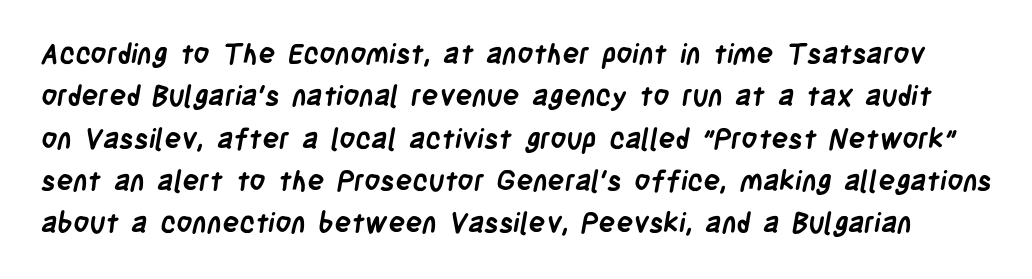
The image shows 28 px semibold, condensed sans-serif type; set normal line spacing (1.51x), normal letter spacing, not underlined; low stroke contrast and a large x-height.
